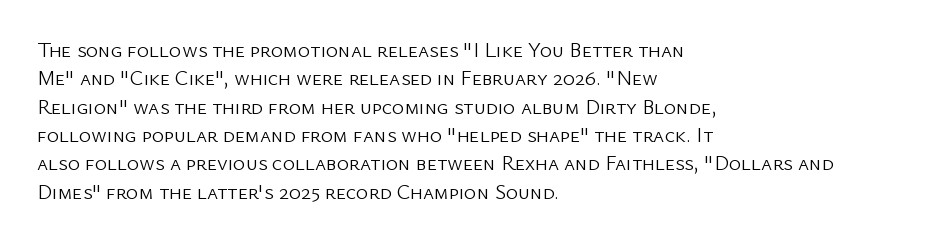
Q: Is the text bold? A: No.
Q: Is the text italic (slanted)? A: No, it is upright.
Q: Is the text underlined? A: No.
Q: How is the paragraph aligned? A: Left-aligned.
Q: Is the spacing between letters normal or unusually wide? A: Normal.
Q: Is the spacing between lines tight, normal or loose? A: Normal.
